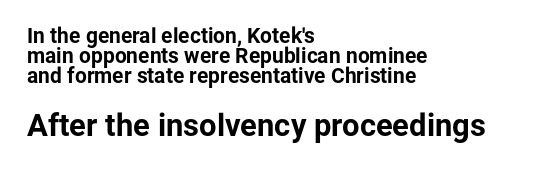
Short and long lines alike share a common starting point at left. On the weight axis this lands at bold, roughly 700. Designer's note — italics off, roman on. The characters display no serif detailing; their extremities are plain. How are the letters spaced? Ordinarily, with no added tracking. Cramped leading.
